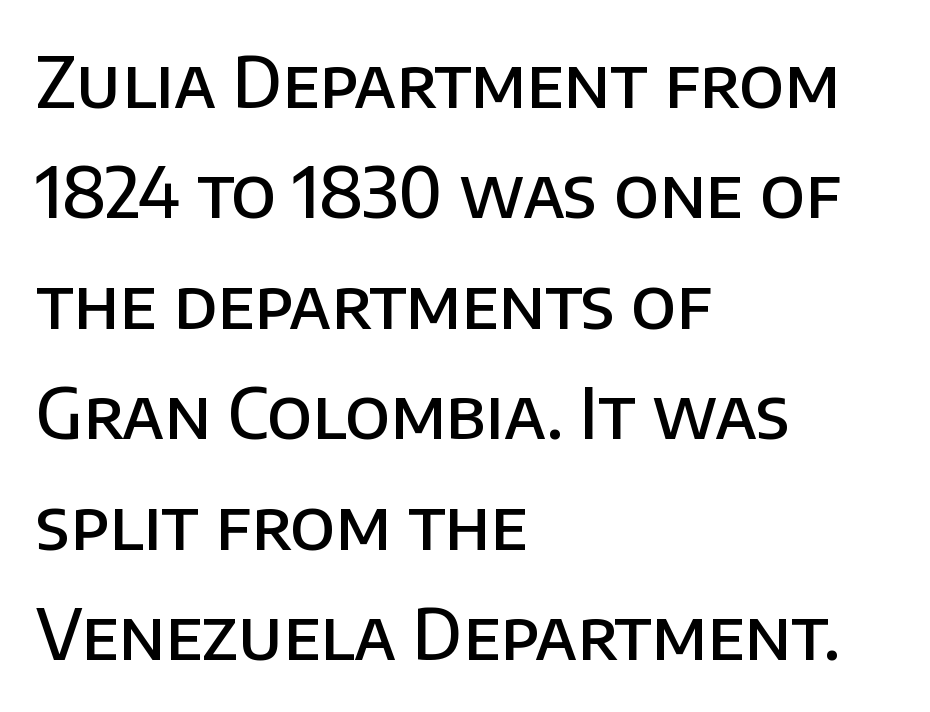
Q: Is the text bold? A: Semi-bold.
Q: Is the text italic (slanted)? A: No, it is upright.
Q: Is the typeface a serif or a sans-serif typeface? A: Sans-serif.
Q: Is the text underlined? A: No.
Q: How is the paragraph aligned? A: Left-aligned.
Q: Is the spacing between letters normal or unusually wide? A: Normal.
Q: Is the spacing between lines tight, normal or loose? A: Normal.
Q: Width (condensed, normal, or wide)? A: Normal.
Q: Stroke contrast? A: Low.
Q: x-height? A: Large.
Q: Monospaced? A: No.
